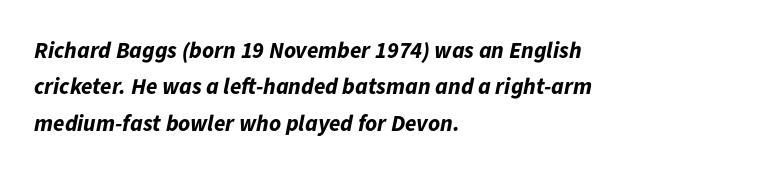
Q: Is the text bold? A: Yes.
Q: Is the text italic (slanted)? A: Yes, it leans right by about 11 degrees.
Q: Is the text underlined? A: No.
Q: How is the paragraph aligned? A: Left-aligned.
Q: Is the spacing between letters normal or unusually wide? A: Normal.
Q: Is the spacing between lines tight, normal or loose? A: Normal.
